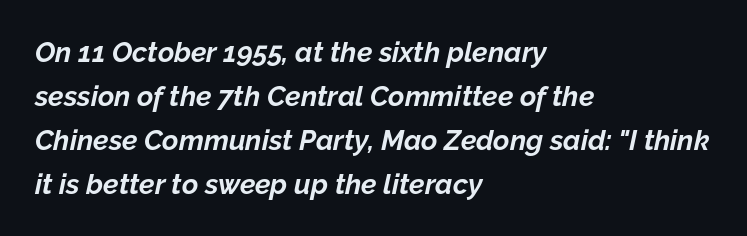
The horizontal fit of the characters is conventional and even. Thick stems and heavy bowls — unmistakably bold. Line spacing here is normal. The specimen reads as italic at a glance. The area under the type is left untouched.
